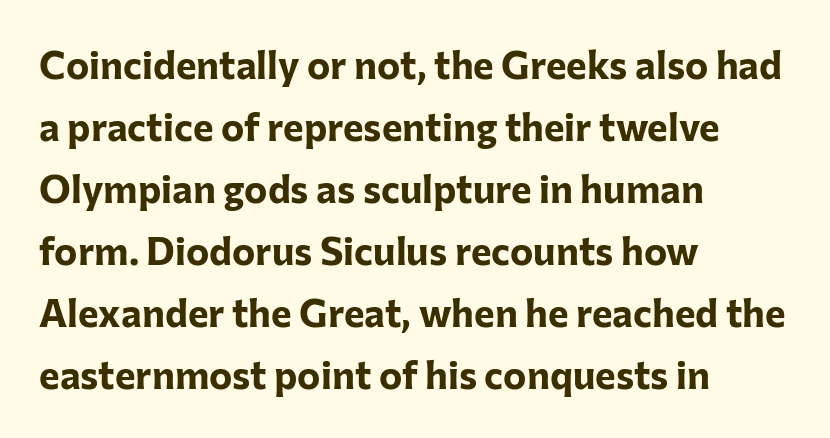
The image shows 39 px bold sans-serif type, upright; set left-aligned, normal line spacing (1.59x), normal letter spacing, not underlined; low stroke contrast and a medium x-height.
